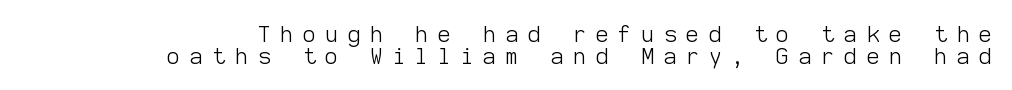
{"italic": "no", "bold": "no", "underline": "no", "align": "right", "line_spacing": "tight", "line_spacing_ratio": 0.99, "letter_spacing": "wide", "letter_spacing_em": 0.45, "glyph_px": 22}
